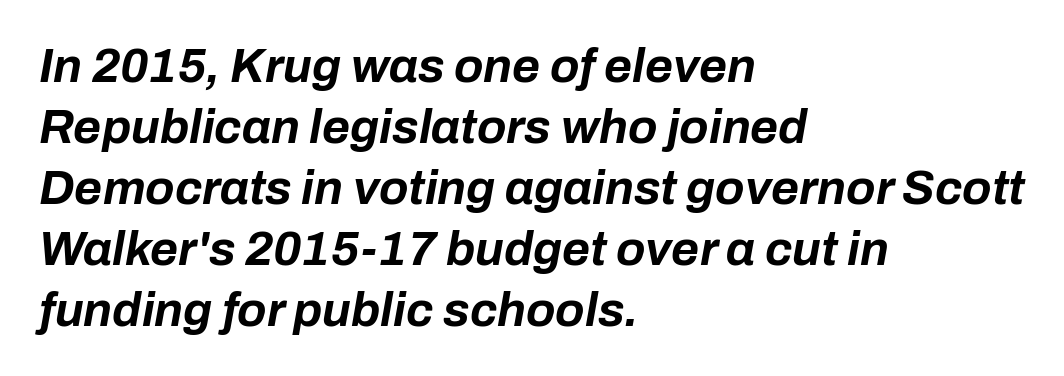
{"italic": "yes", "lean": "right", "slant_degrees": 10, "bold": "yes", "weight": "bold", "width": "normal", "stroke_contrast": "low", "x_height": "medium", "monospaced": "no", "underline": "no", "align": "left", "line_spacing": "normal", "line_spacing_ratio": 1.27, "letter_spacing": "normal", "letter_spacing_em": 0.0, "glyph_px": 48}
